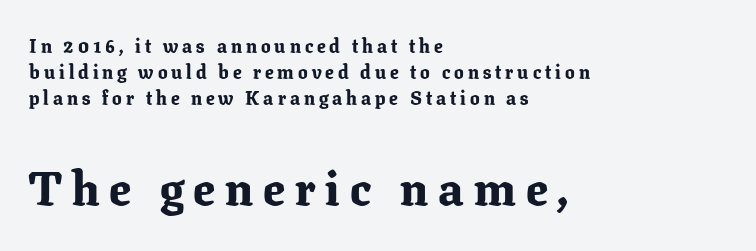
The image shows 48 px bold serif type, upright; set left-aligned, normal line spacing (1.37x), unusually wide letter spacing (+0.21 em), not underlined; the second (bottom) block is 2.53x larger; low stroke contrast and a medium x-height.
